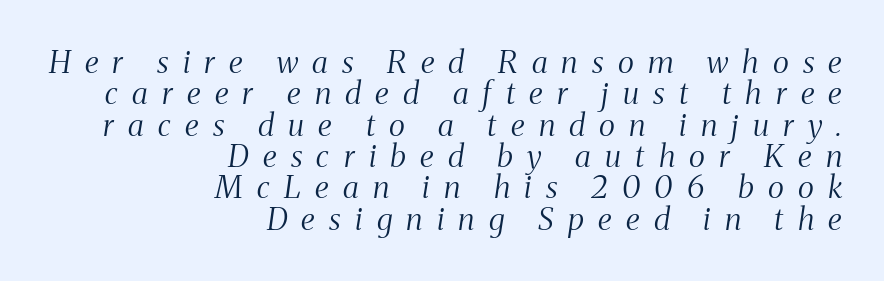
The horizontal fit of the characters is loose and conspicuously gappy. The characters are drawn with everyday or finer stroke widths. Regarding serifs, this sample has them. Slant detected: the letters are inclined. Line spacing here is tight.
